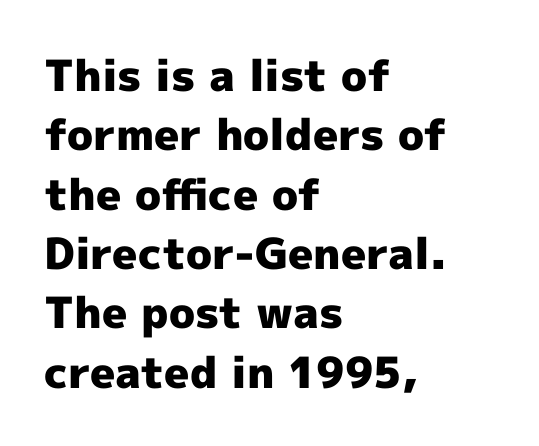
Q: Is the text bold? A: Yes.
Q: Is the text italic (slanted)? A: No, it is upright.
Q: Is the typeface a serif or a sans-serif typeface? A: Sans-serif.
Q: Is the text underlined? A: No.
Q: How is the paragraph aligned? A: Left-aligned.
Q: Is the spacing between letters normal or unusually wide? A: Normal.
Q: Is the spacing between lines tight, normal or loose? A: Normal.
Q: Width (condensed, normal, or wide)? A: Normal.
Q: x-height? A: Medium.
Q: Monospaced? A: No.
